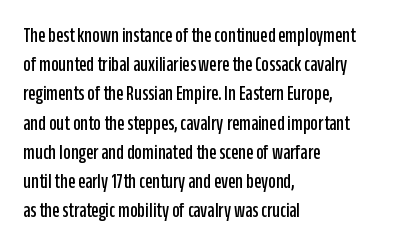
Each word holds together tightly as a unit, with standard inter-letter gaps. Left-aligned paragraph, ragged on the right. The vertical gap from one line to the next is medium. Nope, not italic — everything's standing straight. Check the space under the baseline: it is left empty.
